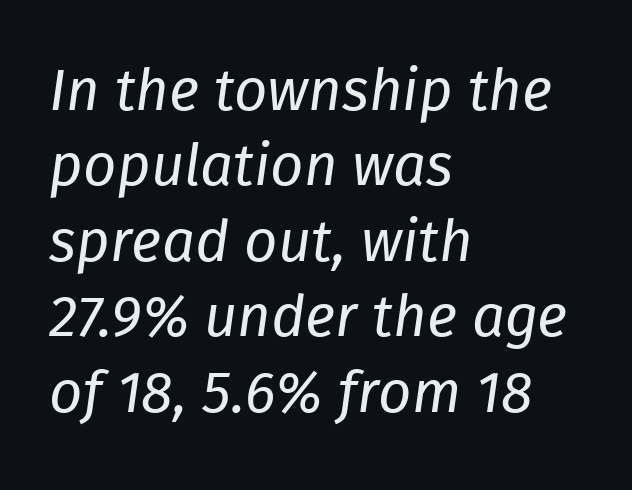
{"italic": "yes", "lean": "right", "slant_degrees": 8, "bold": "no", "weight": "regular", "width": "normal", "stroke_contrast": "low", "x_height": "medium", "monospaced": "no", "underline": "no", "align": "left", "line_spacing": "normal", "line_spacing_ratio": 1.3, "letter_spacing": "normal", "letter_spacing_em": 0.0, "glyph_px": 58}
